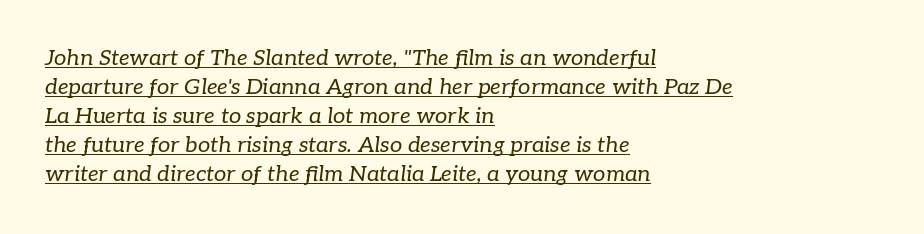
Weight: not bold — regular or lighter. The sample's only ornament is a line tracing under the words. You can tell it's italic because the verticals aren't actually vertical. The face used here is rendered with its standard letterfit.
